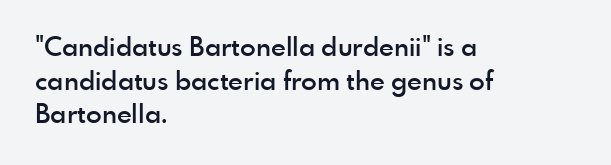
The image shows 26 px text type, upright; set left-aligned, normal line spacing (1.29x), normal letter spacing, not underlined.
